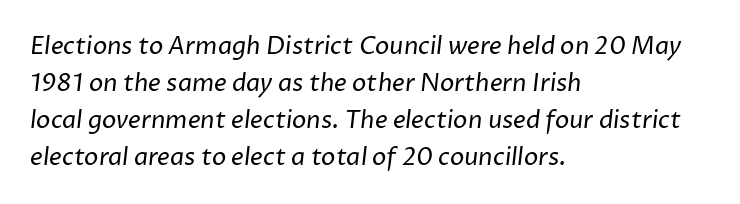
Glance below the letters and you will spot only blank space. The weight tops out at a normal text grade. Caption: standard tracking, unaltered. Short and long lines alike share a common starting point at left.
